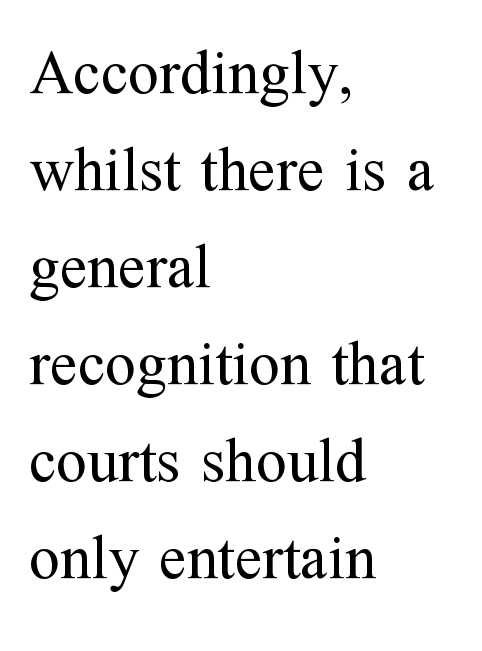
{"serif": "yes", "italic": "no", "bold": "no", "weight": "regular", "width": "normal", "stroke_contrast": "medium", "x_height": "medium", "monospaced": "no", "underline": "no", "align": "left", "line_spacing": "normal", "line_spacing_ratio": 1.54, "letter_spacing": "normal", "letter_spacing_em": 0.0, "glyph_px": 63}
